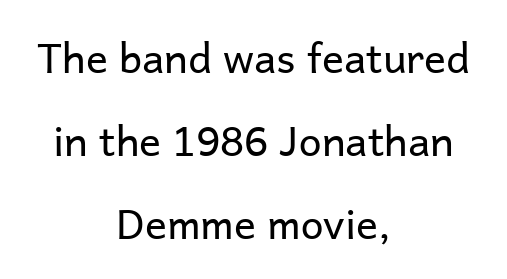
{"serif": "no", "italic": "no", "bold": "no", "weight": "regular", "width": "normal", "stroke_contrast": "low", "x_height": "medium", "monospaced": "no", "underline": "no", "align": "center", "line_spacing": "loose", "line_spacing_ratio": 2.03, "letter_spacing": "normal", "letter_spacing_em": 0.0, "glyph_px": 41}
